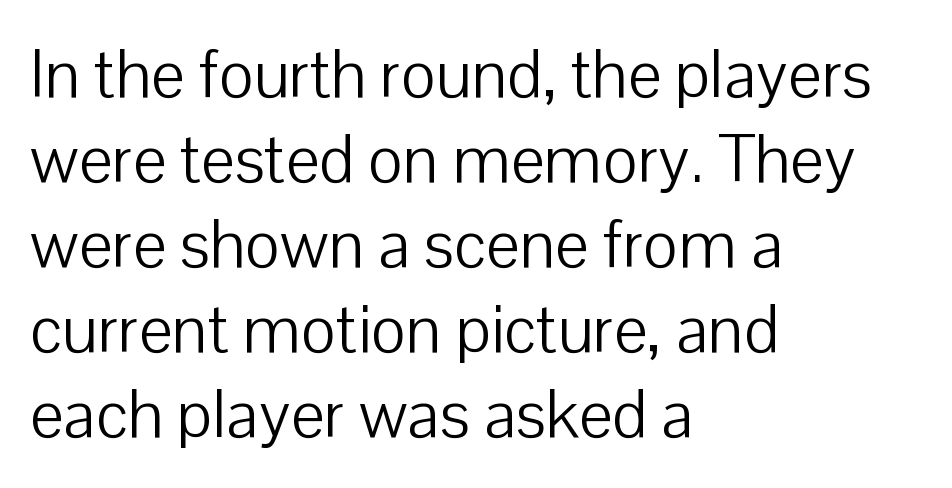
The image shows 67 px light sans-serif type, upright; set left-aligned, normal line spacing (1.27x), normal letter spacing, not underlined; low stroke contrast and a medium x-height.
